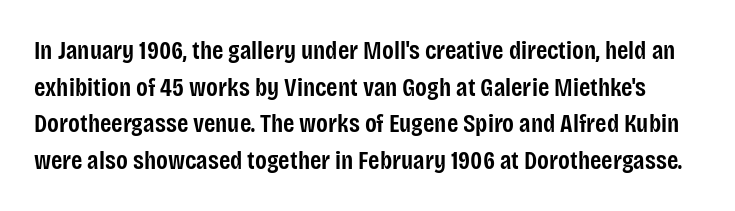
A somewhat darkened texture: the type is semibold rather than bold. Every stem runs plumb, perpendicular to the baseline. What's the leading like? Ordinary, nothing unusual. Honestly, there is no underline to notice here at all. You could call the tracking neutral — neither tight nor loose.
